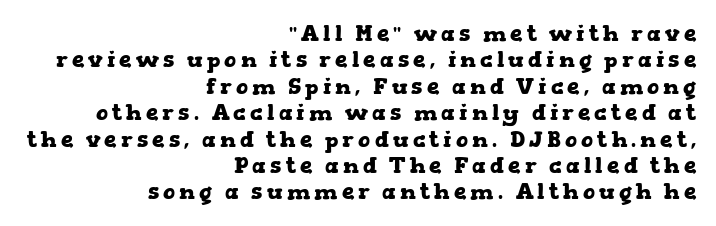
{"italic": "no", "bold": "yes", "underline": "no", "align": "right", "line_spacing_ratio": 1.2, "glyph_px": 22}
